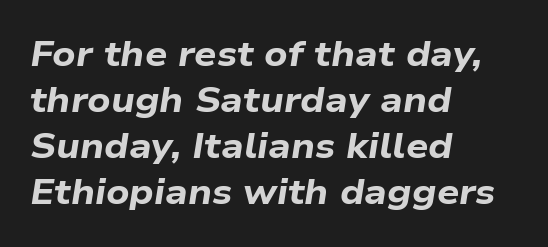
Plenty of ink on the page — the face is bold. Caption: standard tracking, unaltered. Spacing verdict: proportional, widths tailored to each character. The paragraph shown leans on its left margin. This sample keeps an unexceptional amount of space between lines.
